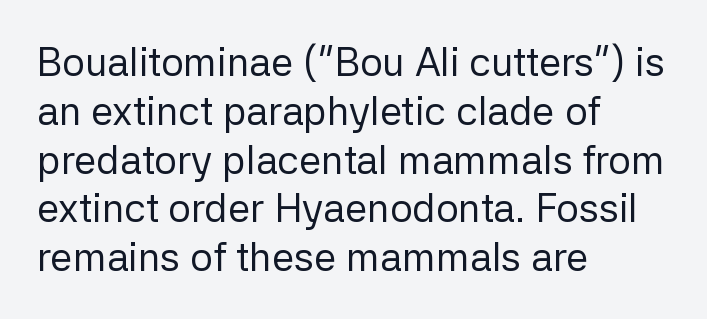
Q: Is the text bold? A: No.
Q: Is the text italic (slanted)? A: No, it is upright.
Q: Is the typeface a serif or a sans-serif typeface? A: Sans-serif.
Q: Is the text underlined? A: No.
Q: How is the paragraph aligned? A: Left-aligned.
Q: Is the spacing between letters normal or unusually wide? A: Normal.
Q: Width (condensed, normal, or wide)? A: Normal.
Q: Stroke contrast? A: Low.
Q: x-height? A: Medium.
Q: Monospaced? A: No.
